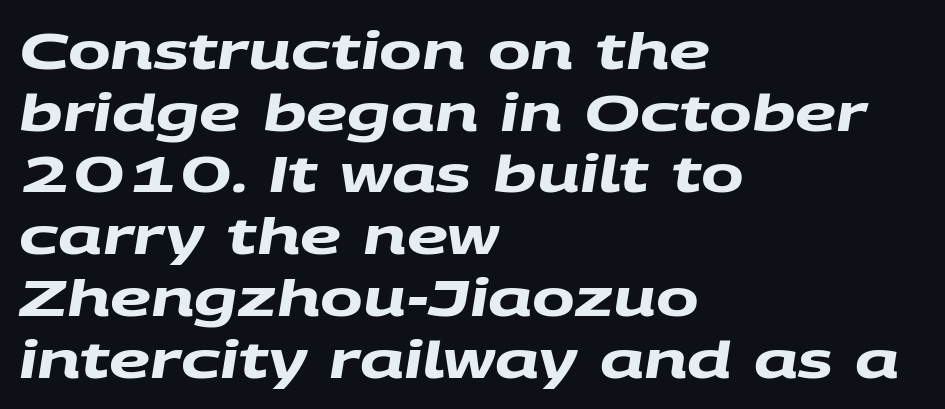
Q: Is the text bold? A: Yes.
Q: Is the typeface a serif or a sans-serif typeface? A: Sans-serif.
Q: Is the text underlined? A: No.
Q: How is the paragraph aligned? A: Left-aligned.
Q: Is the spacing between letters normal or unusually wide? A: Normal.
Q: Width (condensed, normal, or wide)? A: Wide.
Q: Stroke contrast? A: Medium.
Q: x-height? A: Large.
Q: Monospaced? A: No.
